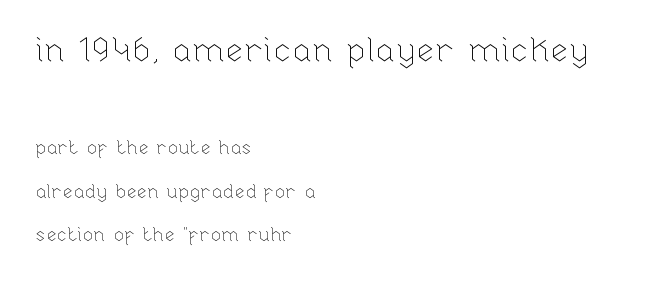
The weight tops out at a normal text grade. Is this a fixed-width face? No — the glyphs have proportional, varying widths. The typography opts for an upright posture over an oblique one. Plain, unruled lines of type. The designer gave the opening block more size than the closing block. Baseline-to-baseline distance is far greater than the letter height.
